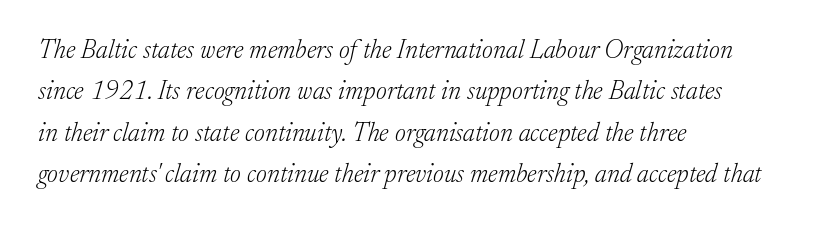
Q: Is the text bold? A: No.
Q: Is the text italic (slanted)? A: Yes, it leans right by about 17 degrees.
Q: Is the text underlined? A: No.
Q: How is the paragraph aligned? A: Left-aligned.
Q: Is the spacing between letters normal or unusually wide? A: Normal.
Q: Is the spacing between lines tight, normal or loose? A: Normal.
